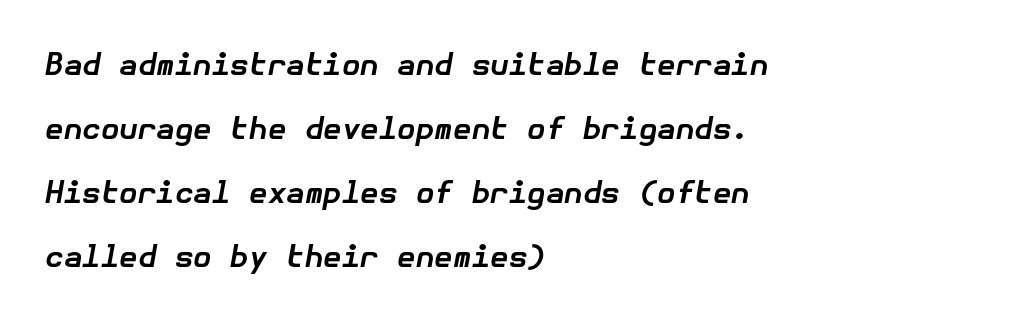
No extra tracking has been applied to these lines. The words here are not underlined. Horizontally, the lines are justified to the leading edge only. There's an unmistakable incline to the writing here.
